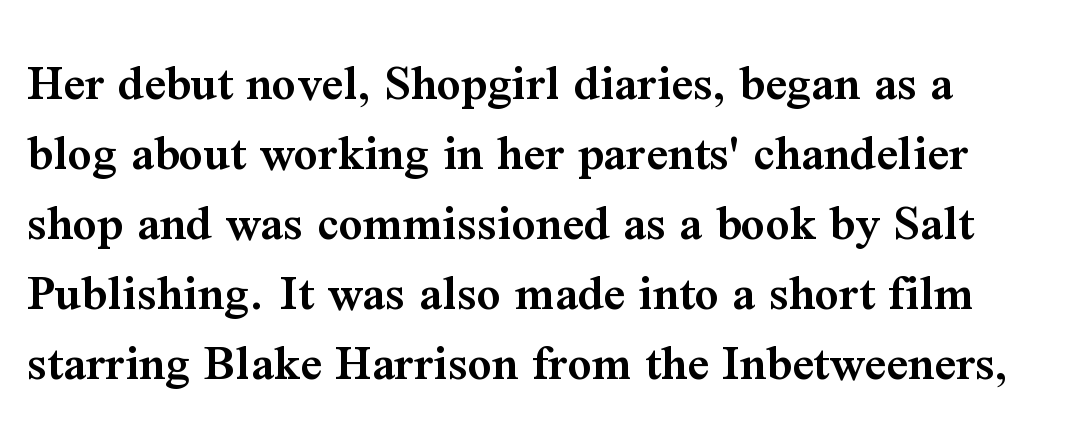
Q: Is the text bold? A: Semi-bold.
Q: Is the text italic (slanted)? A: No, it is upright.
Q: Is the typeface a serif or a sans-serif typeface? A: Serif.
Q: Is the text underlined? A: No.
Q: Is the spacing between letters normal or unusually wide? A: Normal.
Q: Is the spacing between lines tight, normal or loose? A: Normal.
Q: Width (condensed, normal, or wide)? A: Normal.
Q: Stroke contrast? A: Medium.
Q: x-height? A: Medium.
Q: Monospaced? A: No.
